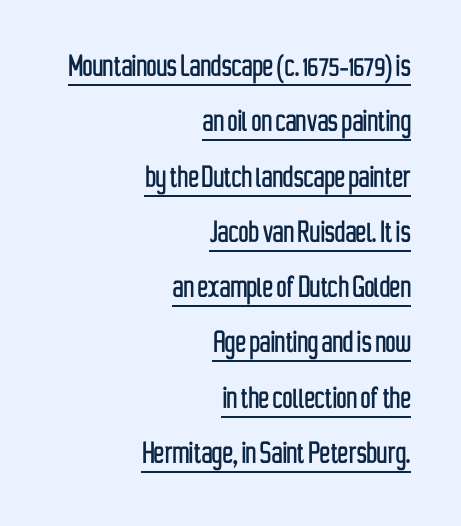
{"serif": "no", "italic": "no", "width": "condensed", "stroke_contrast": "low", "x_height": "medium", "monospaced": "no", "underline": "yes", "align": "right", "line_spacing": "normal", "line_spacing_ratio": 1.58, "letter_spacing": "normal", "letter_spacing_em": 0.0, "glyph_px": 35}
